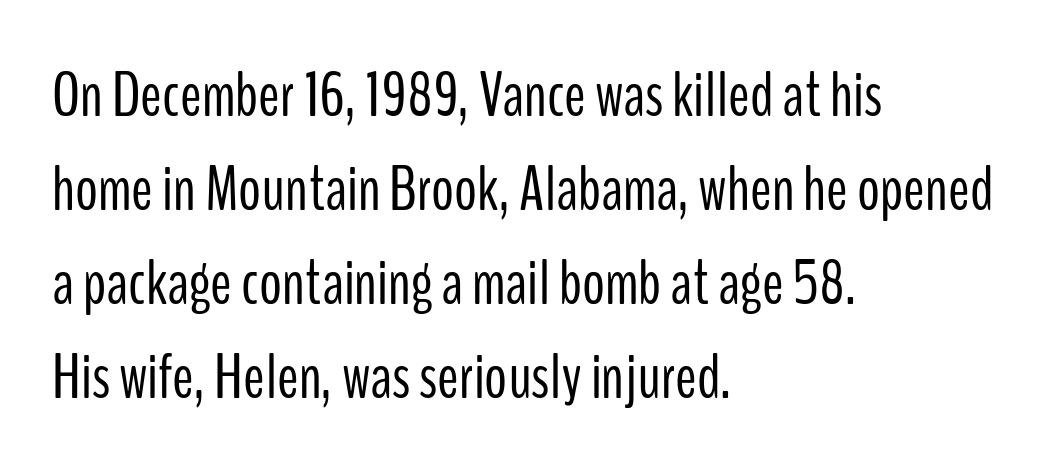
Q: Is the text bold? A: No.
Q: Is the text italic (slanted)? A: No, it is upright.
Q: Is the typeface a serif or a sans-serif typeface? A: Sans-serif.
Q: Is the text underlined? A: No.
Q: How is the paragraph aligned? A: Left-aligned.
Q: Is the spacing between letters normal or unusually wide? A: Normal.
Q: Is the spacing between lines tight, normal or loose? A: Normal.
Q: Width (condensed, normal, or wide)? A: Condensed.
Q: Stroke contrast? A: Low.
Q: x-height? A: Medium.
Q: Monospaced? A: No.
